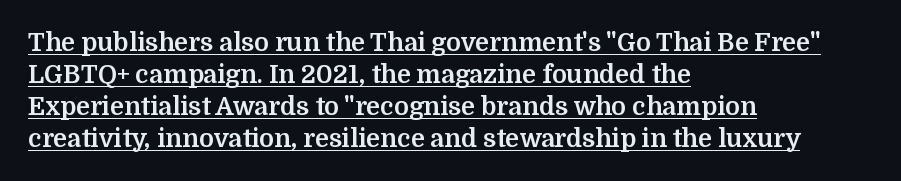
{"italic": "no", "bold": "yes", "underline": "yes", "align": "left", "line_spacing": "normal", "line_spacing_ratio": 1.28, "letter_spacing": "normal", "letter_spacing_em": 0.0, "glyph_px": 25}
